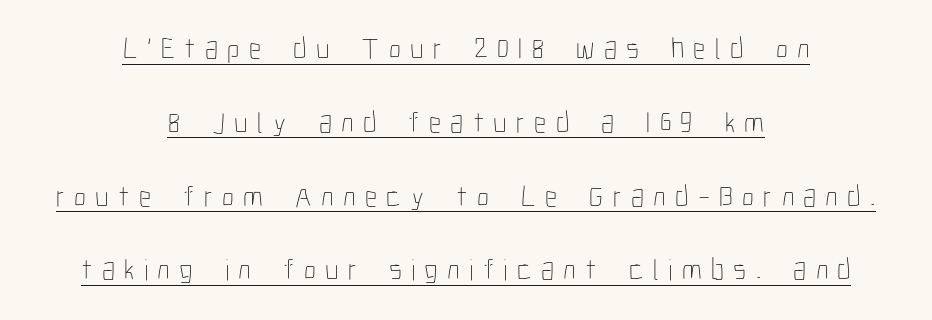
{"italic": "no", "bold": "no", "weight": "thin", "width": "condensed", "stroke_contrast": "low", "x_height": "medium", "monospaced": "no", "underline": "yes", "align": "center", "line_spacing": "loose", "line_spacing_ratio": 2.46, "letter_spacing": "wide", "letter_spacing_em": 0.31, "glyph_px": 30}
